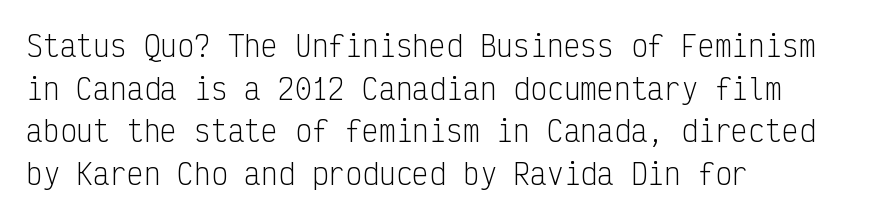
The image shows 28 px light, condensed sans-serif type, upright, monospaced; set left-aligned, normal line spacing (1.52x), normal letter spacing, not underlined; low stroke contrast and a medium x-height.
